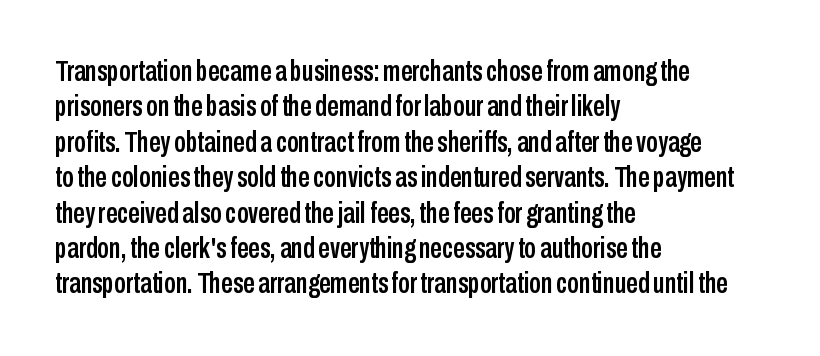
The image shows 29 px condensed sans-serif type, upright; set left-aligned, line spacing 1.22x, normal letter spacing, not underlined; low stroke contrast and a medium x-height.
